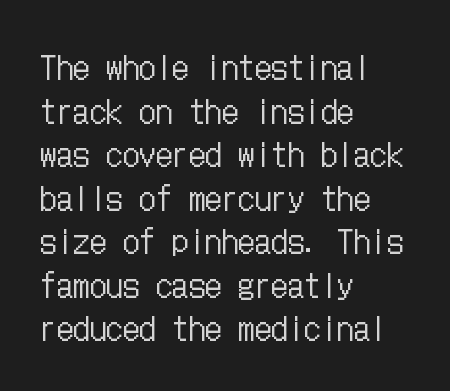
Q: Is the text bold? A: No.
Q: Is the text italic (slanted)? A: No, it is upright.
Q: Is the text underlined? A: No.
Q: How is the paragraph aligned? A: Left-aligned.
Q: Is the spacing between letters normal or unusually wide? A: Normal.
Q: Is the spacing between lines tight, normal or loose? A: Normal.
Q: Width (condensed, normal, or wide)? A: Condensed.
Q: Stroke contrast? A: Low.
Q: x-height? A: Medium.
